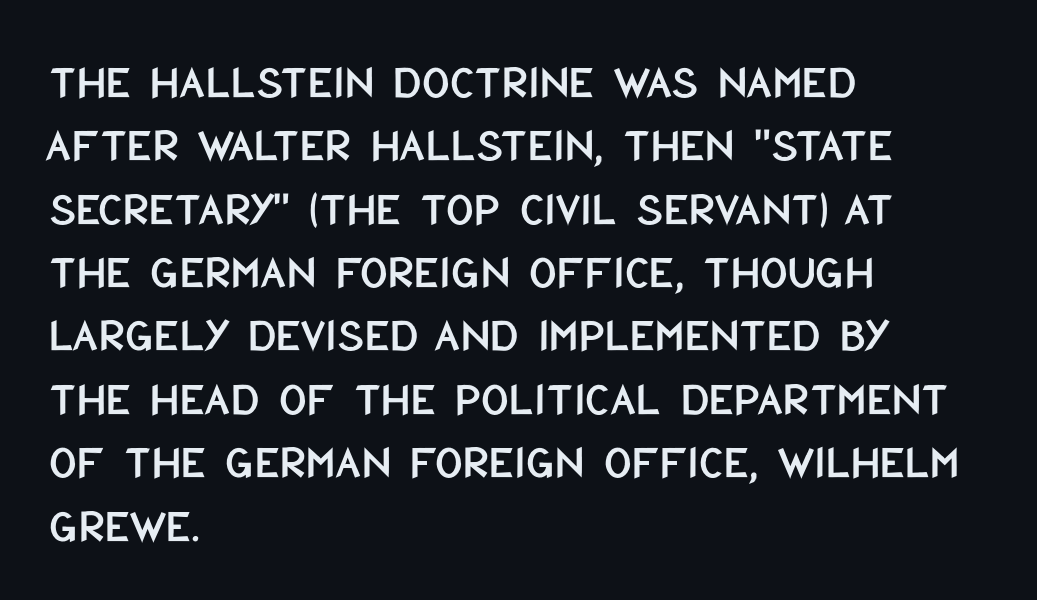
{"serif": "no", "italic": "no", "width": "condensed", "stroke_contrast": "low", "x_height": "large", "monospaced": "no", "underline": "no", "align": "left", "line_spacing": "normal", "line_spacing_ratio": 1.32, "letter_spacing": "normal", "letter_spacing_em": 0.0, "glyph_px": 48}
